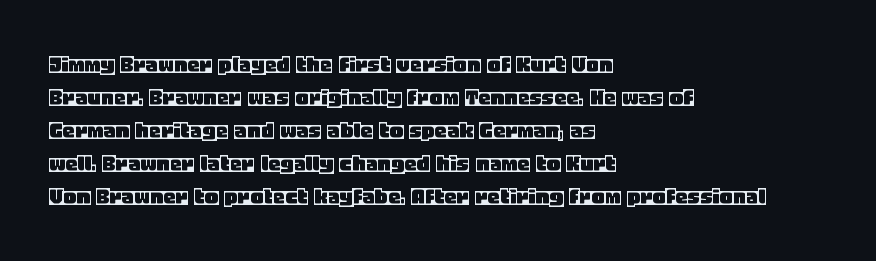
Every row of glyphs begins at an identical x-position on the left. Words appear dense and cohesive because spacing is normal. Unlike italic type, these characters show no tilt at all. Vertical spacing — default. Check under the words: just untouched page.
